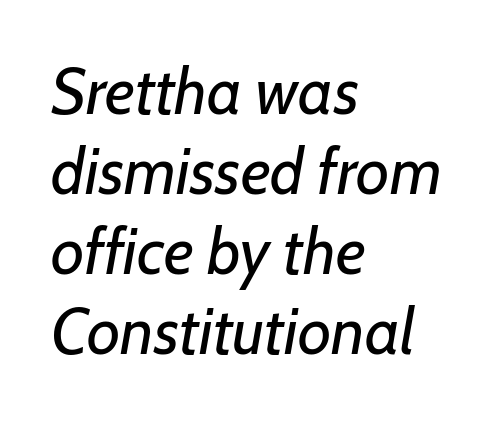
The image shows 65 px regular-weight type, italic (leaning right); set left-aligned, line spacing 1.23x, normal letter spacing, not underlined; low stroke contrast and a medium x-height.
